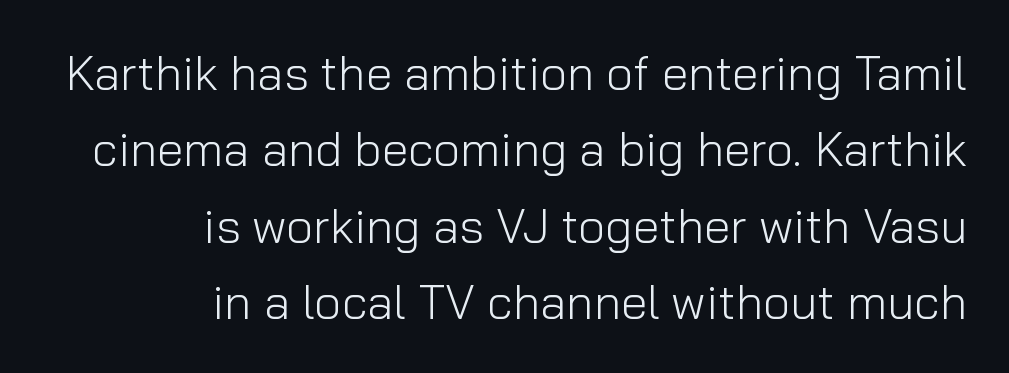
Looks like regular typesetting: each glyph gets only the width it needs. The ragged edge is on the left, which tells us the setting is flush right. In terms of letterspacing, this is plain default setting. Vertical strokes here are truly vertical. Anything drawn beneath the words? Only blank space.
